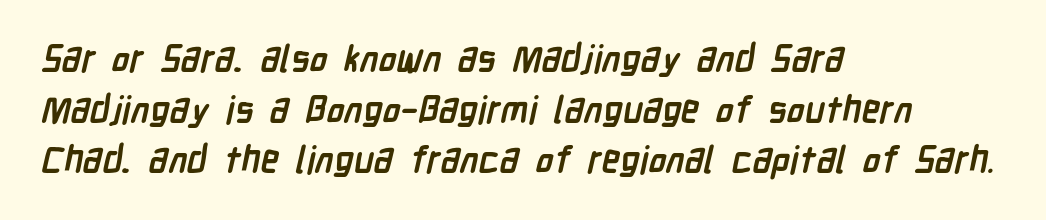
The image shows 37 px semibold, condensed sans-serif type; set left-aligned, normal line spacing (1.37x), normal letter spacing, not underlined; low stroke contrast and a medium x-height.
